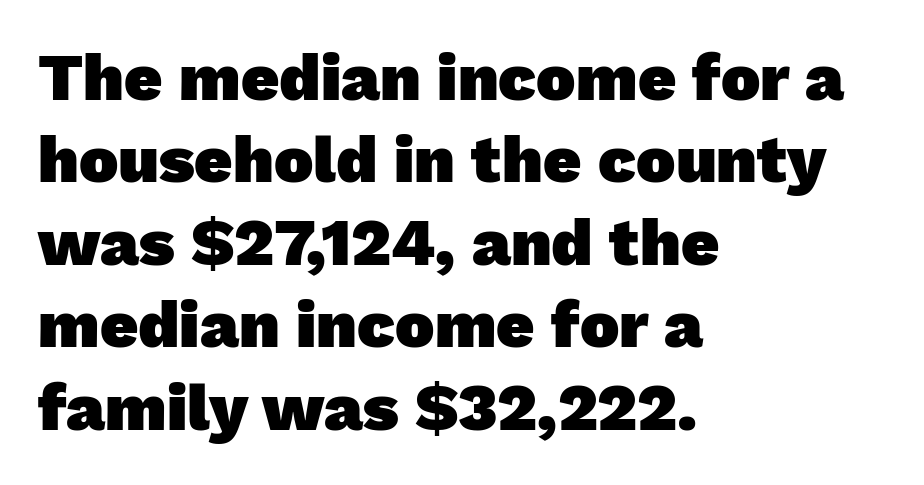
Check the space under the baseline: it is left empty. In terms of letterform style, serifs are entirely absent. Characters follow at the spacing the type designer built in. Students, this is bold: see how much ink each stroke carries.
